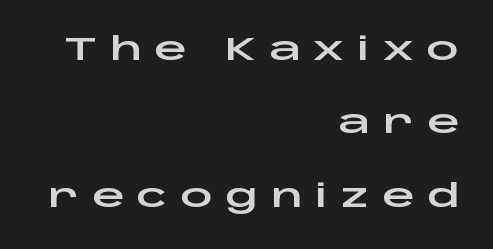
The lines are spread far apart with generous leading. Beneath every word, the page is bare. Typeset ragged left — the right edge is the straight one. Designer's note — italics off, roman on. Between one letter and the next there's a generous, obvious gap.
